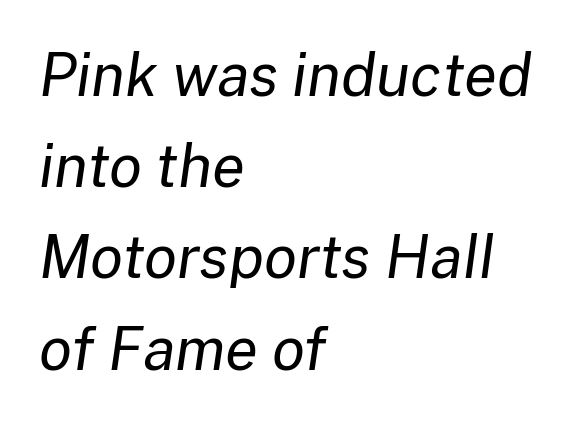
Q: Is the text bold? A: No.
Q: Is the text italic (slanted)? A: Yes, it leans right by about 8 degrees.
Q: Is the text underlined? A: No.
Q: How is the paragraph aligned? A: Left-aligned.
Q: Is the spacing between letters normal or unusually wide? A: Normal.
Q: Is the spacing between lines tight, normal or loose? A: Normal.
Q: Width (condensed, normal, or wide)? A: Normal.
Q: Stroke contrast? A: Low.
Q: x-height? A: Medium.
Q: Monospaced? A: No.
